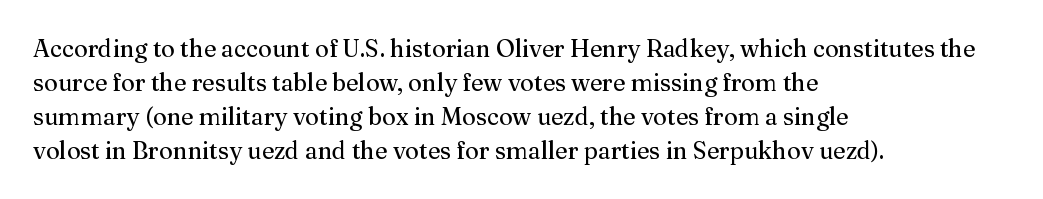
Decoration check: the copy has no underline. Teacher's note: observe the even left margin — that is flush-left alignment. Interline gaps are of average width in this sample. No chunkiness to these letters — they're not bold. These lines were composed using upright roman letters.
